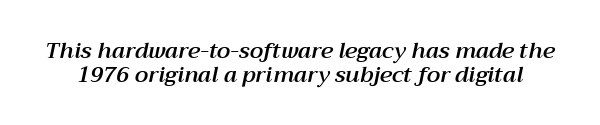
A clean baseline with only descenders dipping below it. Does the leading feel generous? Not at all — it's pinched. The tracking reads as untouched default to a designer's eye. Rendered with sloped, italic letterforms.
